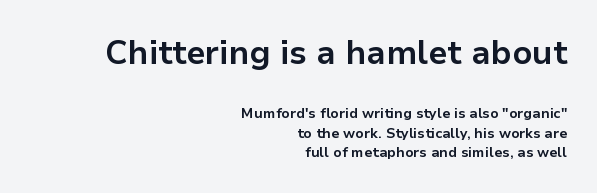
Q: Is the text bold? A: Yes.
Q: Is the text italic (slanted)? A: No, it is upright.
Q: Is the typeface a serif or a sans-serif typeface? A: Sans-serif.
Q: Is the text underlined? A: No.
Q: How is the paragraph aligned? A: Right-aligned.
Q: Is the spacing between letters normal or unusually wide? A: Normal.
Q: Is the spacing between lines tight, normal or loose? A: Normal.
Q: Which block of text is set in a larger size, the first (top) or the second (bottom)? A: The first (top) one.
Q: Width (condensed, normal, or wide)? A: Normal.
Q: Stroke contrast? A: Low.
Q: x-height? A: Medium.
Q: Monospaced? A: No.
